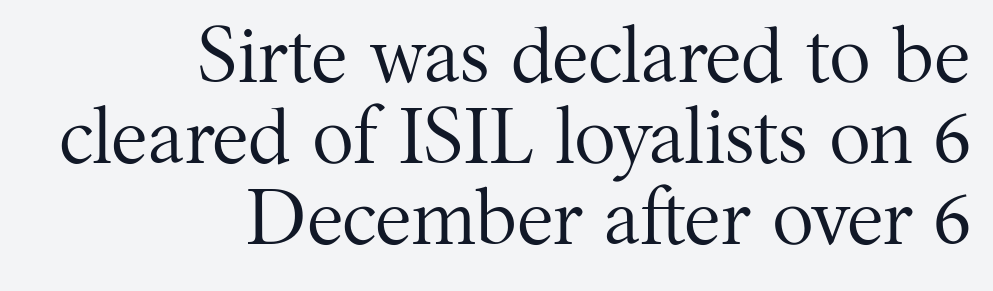
The image shows 78 px regular-weight serif type, upright; set right-aligned, tight line spacing (1.04x), normal letter spacing, not underlined; medium stroke contrast and a medium x-height.
